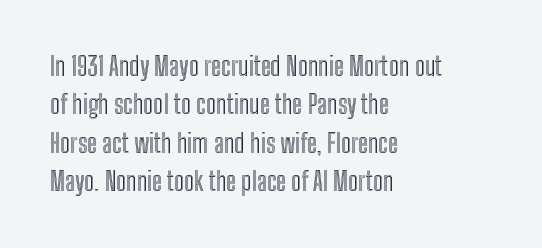
{"italic": "no", "underline": "no", "align": "left", "line_spacing": "normal", "line_spacing_ratio": 1.48, "letter_spacing": "normal", "letter_spacing_em": 0.0, "glyph_px": 26}
